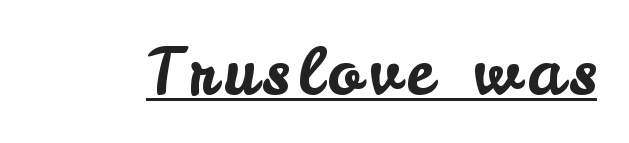
The image shows 63 px sans-serif type; set underlined; low stroke contrast and a small x-height.
